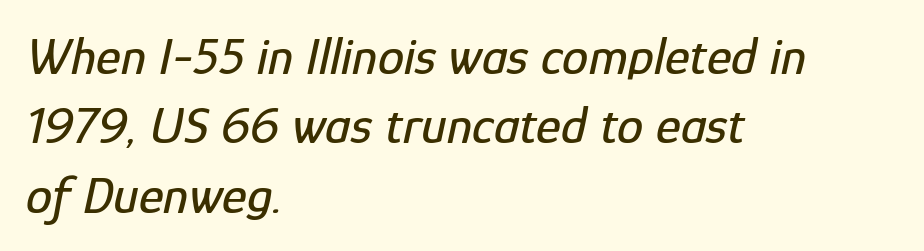
{"italic": "yes", "lean": "right", "slant_degrees": 12, "width": "condensed", "stroke_contrast": "low", "x_height": "medium", "monospaced": "no", "underline": "no", "align": "left", "line_spacing": "normal", "line_spacing_ratio": 1.31, "letter_spacing": "normal", "letter_spacing_em": 0.0, "glyph_px": 53}
